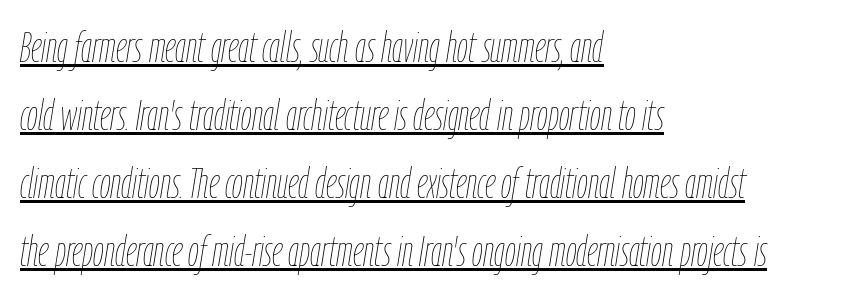
Spacing verdict: proportional, widths tailored to each character. A light-to-regular cut is what we see here. Underline: present. All the whitespace from short lines collects on the right.
